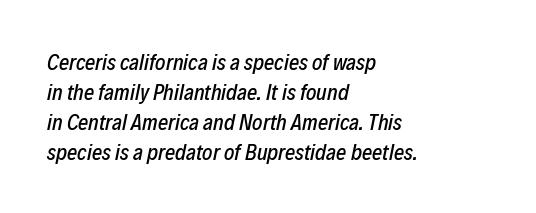
Q: Is the text italic (slanted)? A: Yes, it leans right by about 12 degrees.
Q: Is the text underlined? A: No.
Q: How is the paragraph aligned? A: Left-aligned.
Q: Is the spacing between letters normal or unusually wide? A: Normal.
Q: Is the spacing between lines tight, normal or loose? A: Normal.
